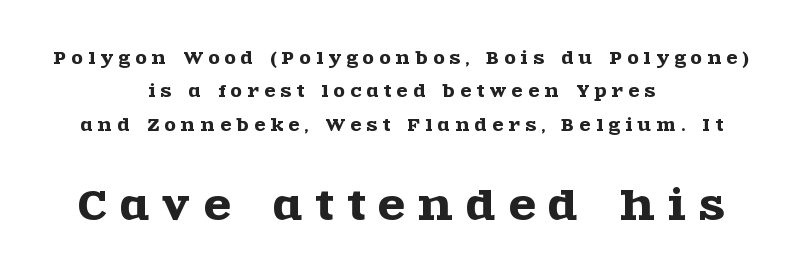
{"serif": "yes", "italic": "no", "width": "wide", "x_height": "large", "monospaced": "no", "underline": "no", "align": "center", "line_spacing": "loose", "line_spacing_ratio": 2.09, "letter_spacing": "wide", "letter_spacing_em": 0.35, "larger_block": "second", "size_ratio": 2.44, "glyph_px": 39}
